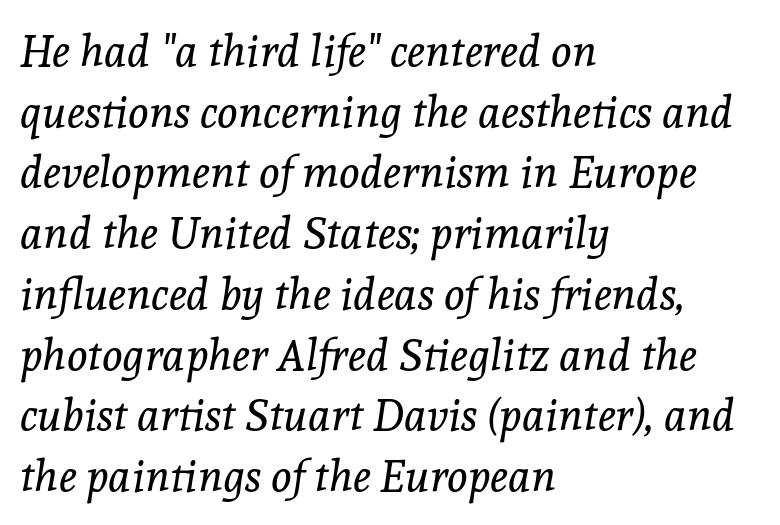
{"serif": "yes", "italic": "yes", "lean": "right", "slant_degrees": 8, "bold": "no", "weight": "regular", "width": "normal", "x_height": "medium", "monospaced": "no", "underline": "no", "align": "left", "line_spacing": "normal", "line_spacing_ratio": 1.38, "letter_spacing": "normal", "letter_spacing_em": 0.0, "glyph_px": 44}
